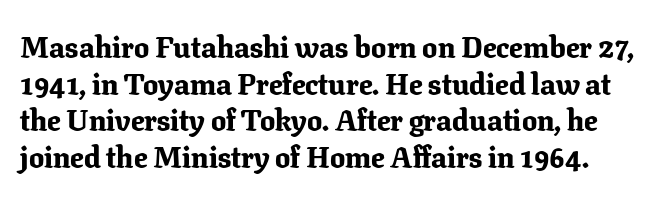
{"serif": "yes", "italic": "no", "bold": "yes", "weight": "bold", "width": "normal", "stroke_contrast": "low", "x_height": "medium", "monospaced": "no", "underline": "no", "line_spacing_ratio": 1.22, "letter_spacing": "normal", "letter_spacing_em": 0.0, "glyph_px": 30}
